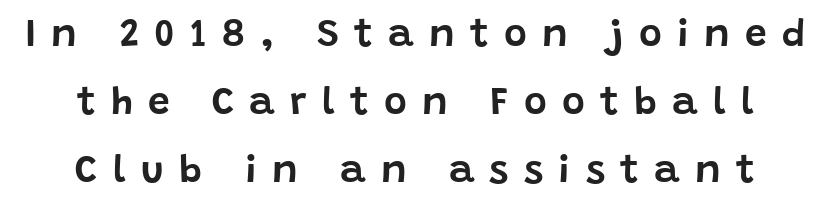
The image shows 39 px sans-serif type, upright; set line spacing 1.75x, unusually wide letter spacing (+0.39 em), not underlined; low stroke contrast and a large x-height.
